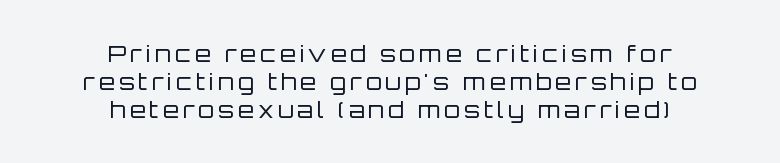
The lettering stays uniformly vertical, giving the passage a roman look. Caption: multi-line text, centered on the measure. The foot of each line stays bare and open. The font is comparable to plain body text, perhaps lighter.
